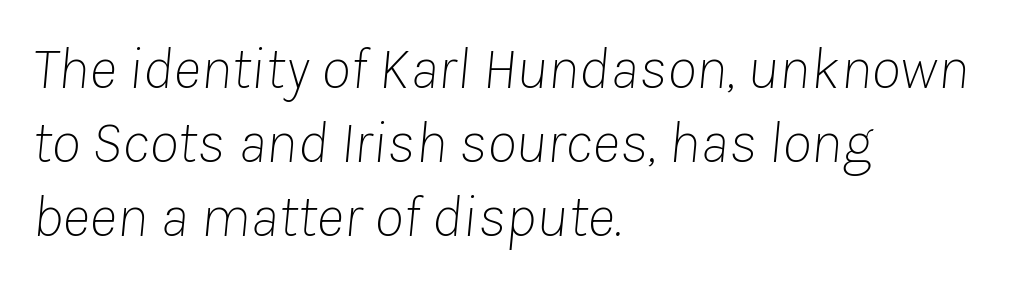
Q: Is the text bold? A: No.
Q: Is the text italic (slanted)? A: Yes, it leans right by about 8 degrees.
Q: Is the text underlined? A: No.
Q: How is the paragraph aligned? A: Left-aligned.
Q: Is the spacing between letters normal or unusually wide? A: Normal.
Q: Width (condensed, normal, or wide)? A: Normal.
Q: Stroke contrast? A: Low.
Q: x-height? A: Medium.
Q: Monospaced? A: No.
